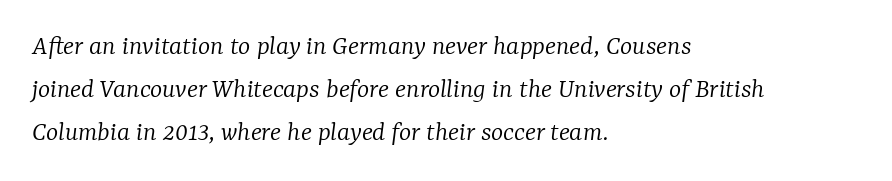
Q: Is the text bold? A: No.
Q: Is the text italic (slanted)? A: Yes, it leans right by about 7 degrees.
Q: Is the typeface a serif or a sans-serif typeface? A: Serif.
Q: Is the text underlined? A: No.
Q: How is the paragraph aligned? A: Left-aligned.
Q: Is the spacing between letters normal or unusually wide? A: Normal.
Q: Is the spacing between lines tight, normal or loose? A: Normal.
Q: Width (condensed, normal, or wide)? A: Normal.
Q: Stroke contrast? A: Low.
Q: x-height? A: Medium.
Q: Monospaced? A: No.
